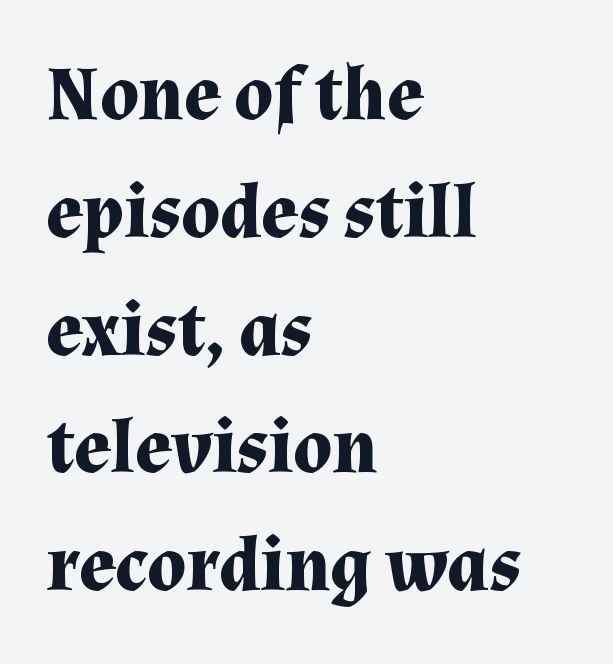
Q: Is the text bold? A: Yes.
Q: Is the text italic (slanted)? A: No, it is upright.
Q: Is the typeface a serif or a sans-serif typeface? A: Serif.
Q: Is the text underlined? A: No.
Q: How is the paragraph aligned? A: Left-aligned.
Q: Is the spacing between letters normal or unusually wide? A: Normal.
Q: Is the spacing between lines tight, normal or loose? A: Normal.
Q: Width (condensed, normal, or wide)? A: Normal.
Q: Stroke contrast? A: Medium.
Q: x-height? A: Medium.
Q: Monospaced? A: No.
